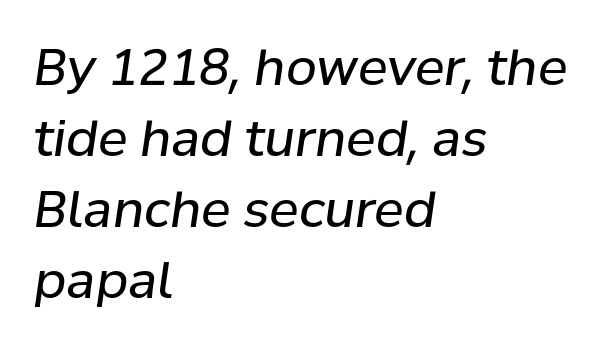
{"italic": "yes", "lean": "right", "slant_degrees": 8, "bold": "no", "weight": "regular", "width": "normal", "stroke_contrast": "low", "x_height": "medium", "monospaced": "no", "underline": "no", "align": "left", "line_spacing": "normal", "line_spacing_ratio": 1.42, "letter_spacing": "normal", "letter_spacing_em": 0.0, "glyph_px": 50}
